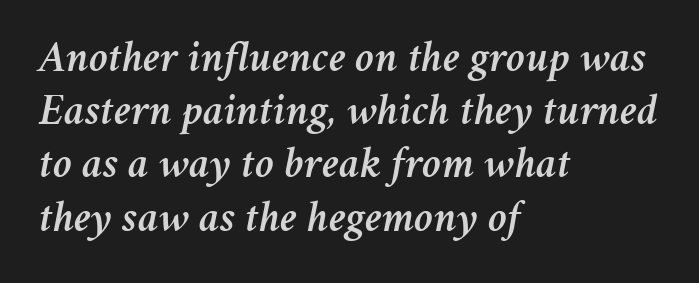
{"italic": "yes", "lean": "right", "slant_degrees": 11, "width": "normal", "stroke_contrast": "medium", "x_height": "medium", "monospaced": "no", "underline": "no", "align": "left", "line_spacing_ratio": 1.21, "letter_spacing": "normal", "letter_spacing_em": 0.0, "glyph_px": 44}
